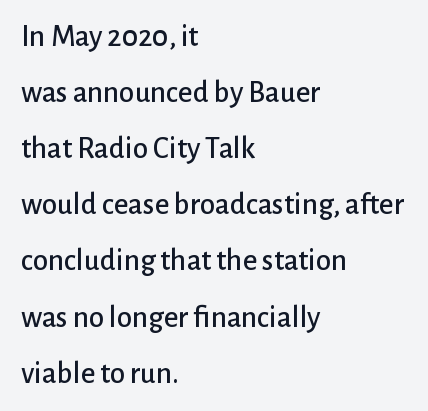
Q: Is the text italic (slanted)? A: No, it is upright.
Q: Is the typeface a serif or a sans-serif typeface? A: Sans-serif.
Q: Is the text underlined? A: No.
Q: How is the paragraph aligned? A: Left-aligned.
Q: Is the spacing between letters normal or unusually wide? A: Normal.
Q: Width (condensed, normal, or wide)? A: Normal.
Q: Stroke contrast? A: Low.
Q: x-height? A: Medium.
Q: Monospaced? A: No.
